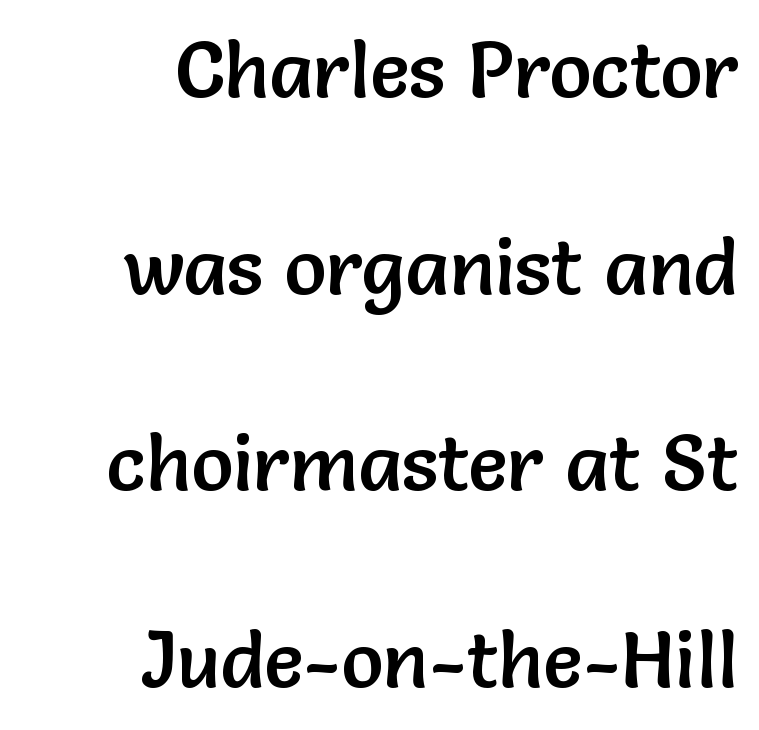
Each word holds together tightly as a unit, with standard inter-letter gaps. The typesetter chose a ragged-left arrangement here. Reading down the column, the eye jumps a long way to each next line. Think of a printed novel: that variable character pitch is what you see here. Plain, unruled lines of type.
